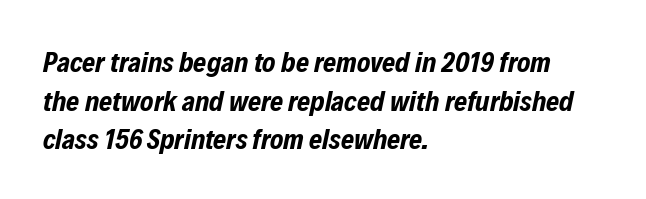
This sample has the flowing, uneven cadence of proportional lettering. Short and long lines alike share a common starting point at left. The string is rendered with underlining switched off. Looking at the ascenders, they clearly lean.
